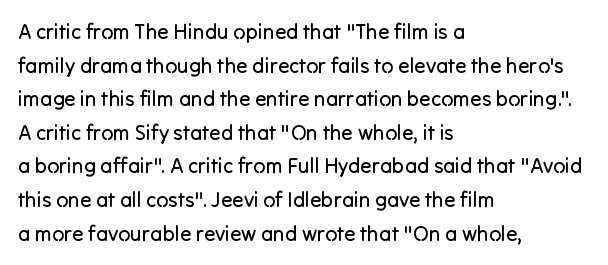
Q: Is the text bold? A: No.
Q: Is the text italic (slanted)? A: No, it is upright.
Q: Is the text underlined? A: No.
Q: How is the paragraph aligned? A: Left-aligned.
Q: Is the spacing between letters normal or unusually wide? A: Normal.
Q: Is the spacing between lines tight, normal or loose? A: Normal.
